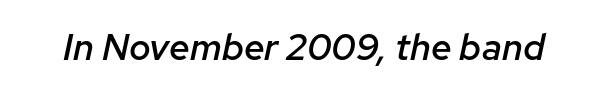
{"italic": "yes", "lean": "right", "slant_degrees": 12, "bold": "semi", "weight": "semibold", "width": "normal", "stroke_contrast": "low", "x_height": "medium", "monospaced": "no", "underline": "no", "letter_spacing": "normal", "letter_spacing_em": 0.0, "glyph_px": 37}
